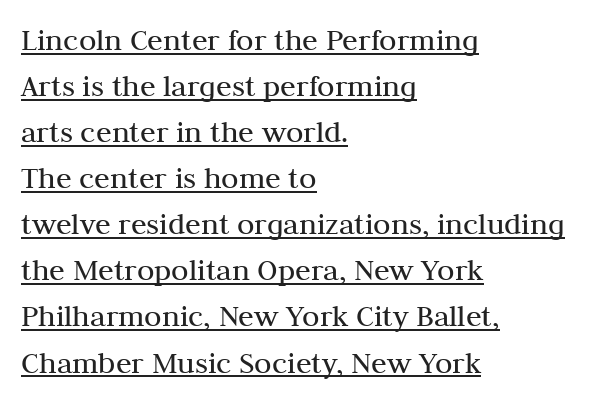
{"serif": "yes", "italic": "no", "bold": "no", "weight": "regular", "width": "normal", "stroke_contrast": "medium", "x_height": "medium", "monospaced": "no", "underline": "yes", "align": "left", "line_spacing": "normal", "line_spacing_ratio": 1.44, "letter_spacing": "normal", "letter_spacing_em": 0.0, "glyph_px": 32}
